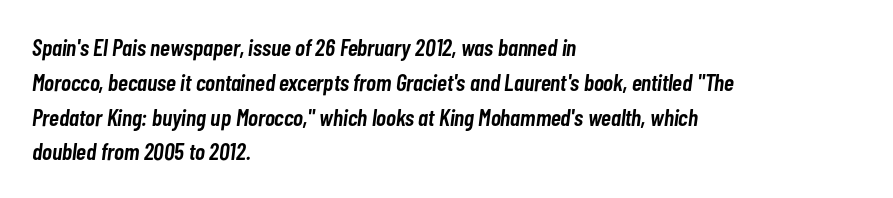
The designer left line spacing at the default. Nobody touched the tracking dial on this one. The words here are not underlined. The compositor pushed each line to the left boundary. Look at the stroke-to-counter ratio: somewhat heavy, a semibold. A typesetter would mark this as italic.
